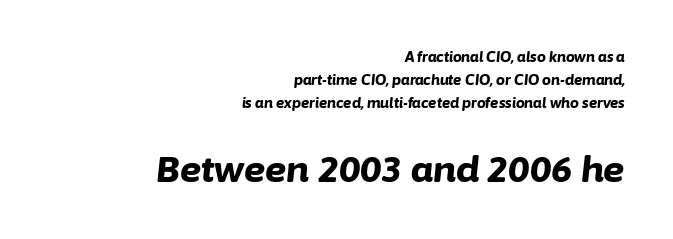
Q: Is the text bold? A: Yes.
Q: Is the text italic (slanted)? A: Yes, it leans right by about 6 degrees.
Q: Is the text underlined? A: No.
Q: How is the paragraph aligned? A: Right-aligned.
Q: Is the spacing between letters normal or unusually wide? A: Normal.
Q: Is the spacing between lines tight, normal or loose? A: Normal.
Q: Which block of text is set in a larger size, the first (top) or the second (bottom)? A: The second (bottom) one.
Q: Width (condensed, normal, or wide)? A: Normal.
Q: Stroke contrast? A: Low.
Q: x-height? A: Medium.
Q: Monospaced? A: No.
